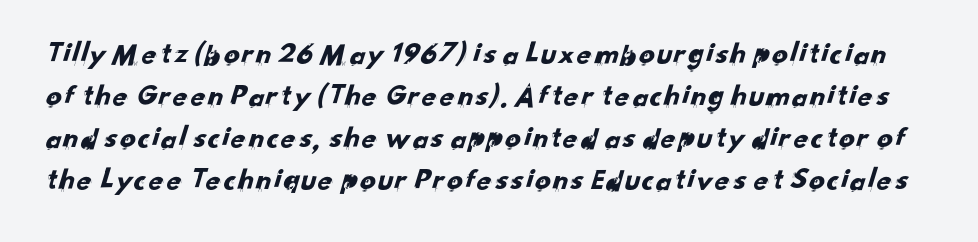
The image shows 31 px sans-serif type; set normal line spacing (1.35x), normal letter spacing, not underlined; low stroke contrast and a small x-height.
